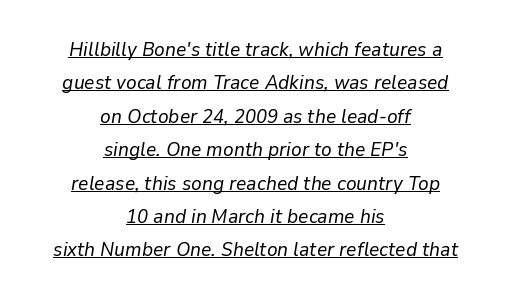
{"italic": "yes", "lean": "right", "slant_degrees": 9, "bold": "no", "underline": "yes", "align": "center", "line_spacing": "normal", "line_spacing_ratio": 1.67, "letter_spacing": "normal", "letter_spacing_em": 0.0, "glyph_px": 20}
